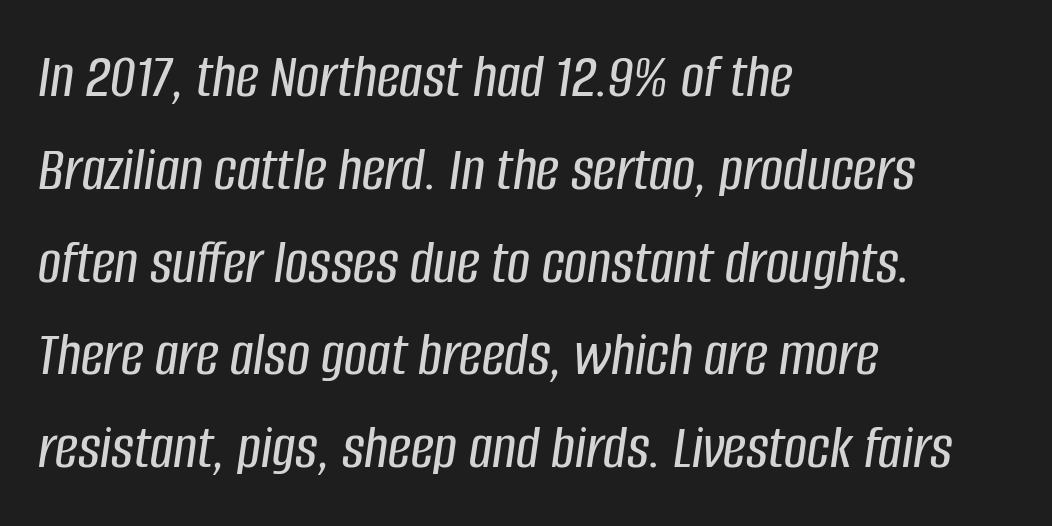
The image shows 64 px condensed type, italic (leaning right); set left-aligned, normal line spacing (1.45x), normal letter spacing, not underlined; low stroke contrast and a large x-height.
